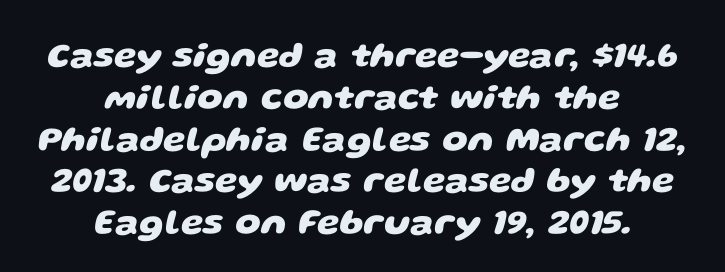
Q: Is the text bold? A: Yes.
Q: Is the typeface a serif or a sans-serif typeface? A: Sans-serif.
Q: Is the text underlined? A: No.
Q: How is the paragraph aligned? A: Centered.
Q: Is the spacing between letters normal or unusually wide? A: Normal.
Q: Width (condensed, normal, or wide)? A: Wide.
Q: Stroke contrast? A: Low.
Q: x-height? A: Large.
Q: Monospaced? A: No.
